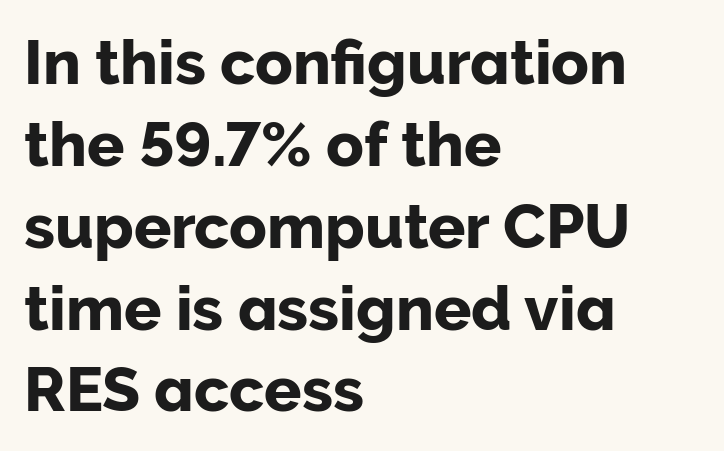
The image shows 62 px sans-serif type, upright; set left-aligned, normal line spacing (1.32x), normal letter spacing, not underlined; low stroke contrast and a medium x-height.
